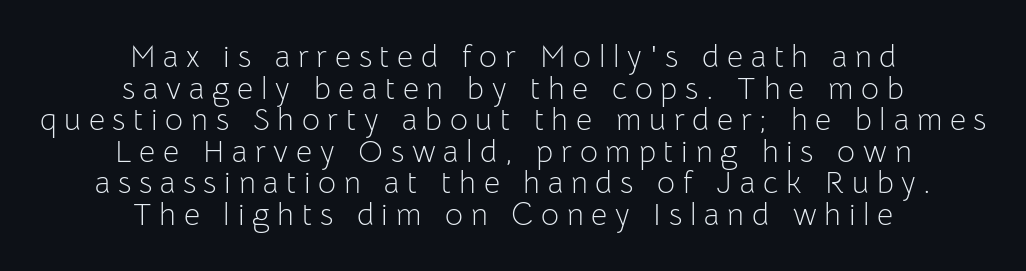
{"serif": "no", "italic": "no", "bold": "no", "weight": "light", "width": "normal", "stroke_contrast": "low", "x_height": "medium", "monospaced": "no", "underline": "no", "align": "center", "line_spacing": "tight", "line_spacing_ratio": 1.02, "letter_spacing": "wide", "letter_spacing_em": 0.25, "glyph_px": 31}
